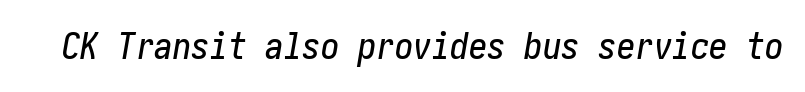
Q: Is the text italic (slanted)? A: Yes, it leans right by about 10 degrees.
Q: Is the text underlined? A: No.
Q: Is the spacing between letters normal or unusually wide? A: Normal.
Q: Width (condensed, normal, or wide)? A: Condensed.
Q: Stroke contrast? A: Low.
Q: x-height? A: Medium.
